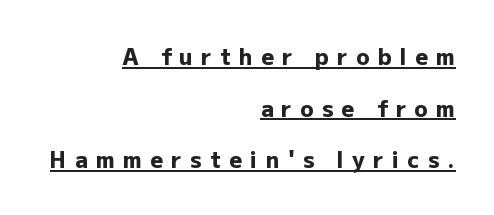
{"italic": "no", "bold": "yes", "underline": "yes", "align": "right", "line_spacing": "loose", "line_spacing_ratio": 2.35, "letter_spacing": "wide", "letter_spacing_em": 0.38, "glyph_px": 22}
